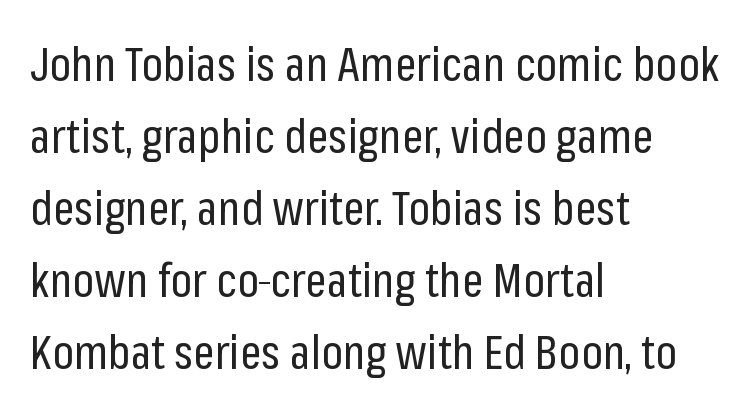
Vertical spacing — default. Is the letter spacing exaggerated? No — it looks like the ordinary default. Type style note: lacks serifs. Characters remain perfectly vertical along every line.
